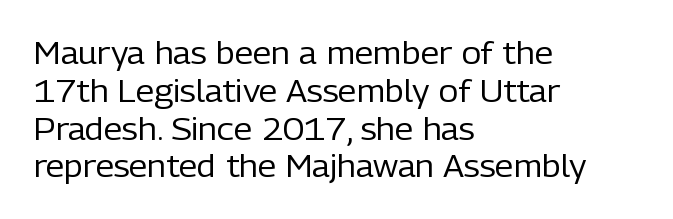
Letters have the restrained weight of plain body copy at most. Characters follow at the spacing the type designer built in. Honestly, there is no underline to notice here at all. The typesetter chose a ragged-right arrangement here. Character widths vary here, with narrow letters taking less room than wide ones. Normally led — the rows are evenly, conventionally spaced.
